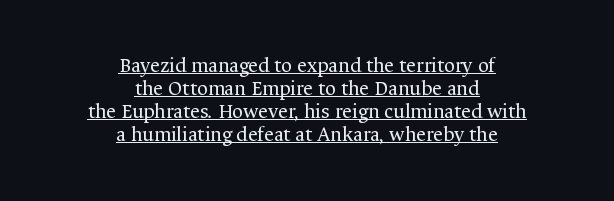
{"italic": "no", "bold": "no", "underline": "yes", "align": "center", "line_spacing": "tight", "line_spacing_ratio": 1.09, "letter_spacing": "normal", "letter_spacing_em": 0.0, "glyph_px": 21}
